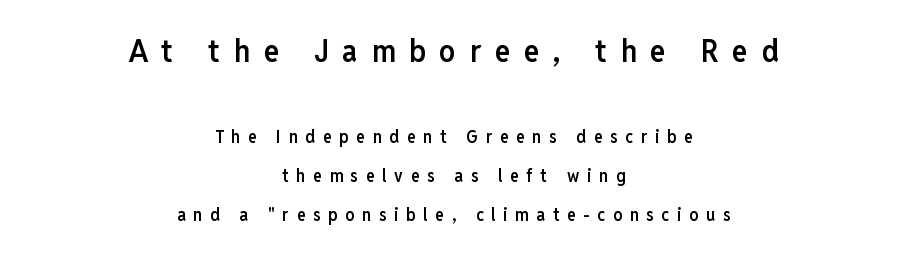
Q: Is the text bold? A: Semi-bold.
Q: Is the text italic (slanted)? A: No, it is upright.
Q: Is the typeface a serif or a sans-serif typeface? A: Sans-serif.
Q: Is the text underlined? A: No.
Q: How is the paragraph aligned? A: Centered.
Q: Is the spacing between letters normal or unusually wide? A: Unusually wide.
Q: Is the spacing between lines tight, normal or loose? A: Loose.
Q: Which block of text is set in a larger size, the first (top) or the second (bottom)? A: The first (top) one.
Q: Width (condensed, normal, or wide)? A: Condensed.
Q: Stroke contrast? A: Low.
Q: x-height? A: Medium.
Q: Monospaced? A: No.
